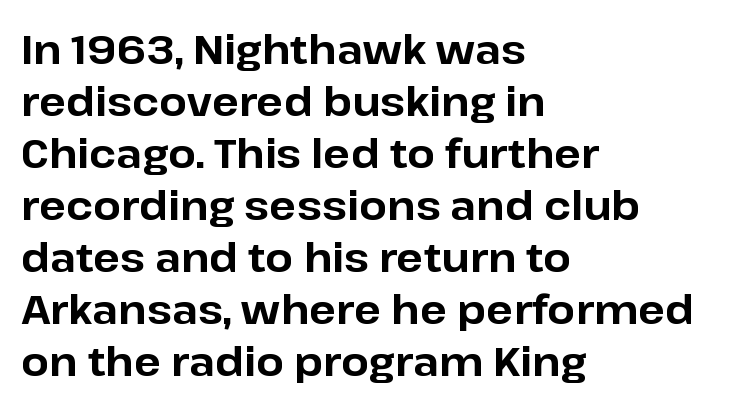
{"serif": "no", "italic": "no", "bold": "yes", "weight": "bold", "width": "normal", "stroke_contrast": "low", "x_height": "medium", "monospaced": "no", "underline": "no", "align": "left", "line_spacing": "normal", "line_spacing_ratio": 1.3, "letter_spacing": "normal", "letter_spacing_em": 0.0, "glyph_px": 40}
